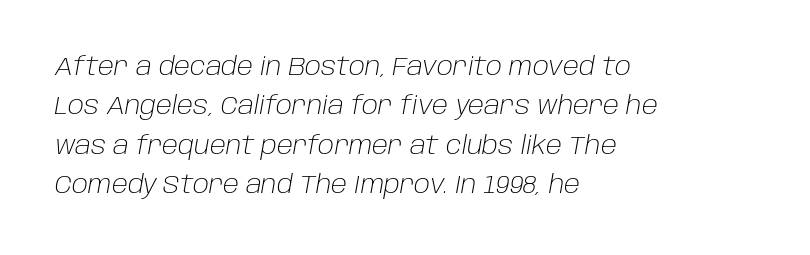
Is the block centered? No — it sits flush against the left margin. This sample uses plain, unmodified letter spacing. The axis of the letterforms is tilted away from vertical. Descender tails drop into unmarked territory.
